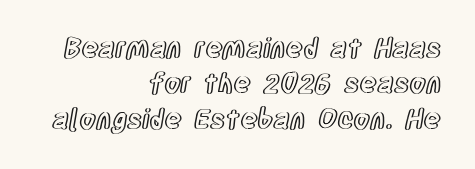
{"underline": "no", "align": "right", "line_spacing": "normal", "line_spacing_ratio": 1.31, "letter_spacing": "normal", "letter_spacing_em": 0.0, "glyph_px": 27}
